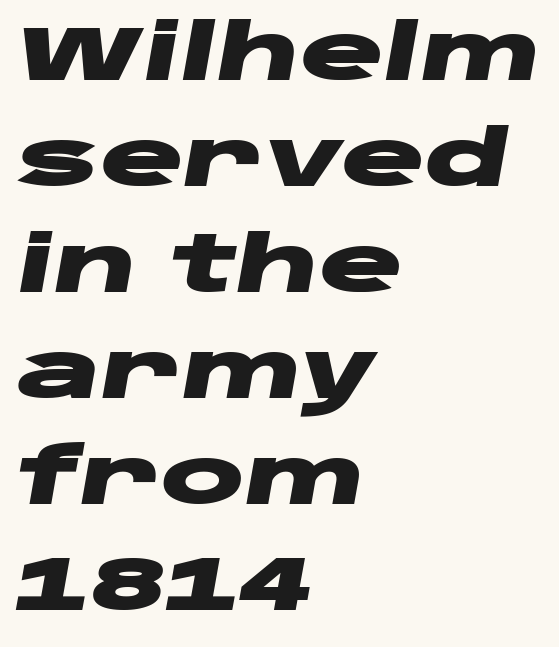
Note the varied advance widths — an 'i' is clearly narrower than an 'm'. When letters slant like this, we call the style italic. Reading down the column, the eye jumps a familiar distance to each next line. Where is the straight margin? On the left. Descenders are the only things crossing below the line.
